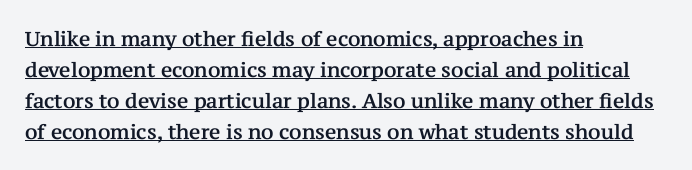
{"italic": "no", "underline": "yes", "align": "left", "line_spacing": "normal", "line_spacing_ratio": 1.55, "letter_spacing": "normal", "letter_spacing_em": 0.0, "glyph_px": 20}
